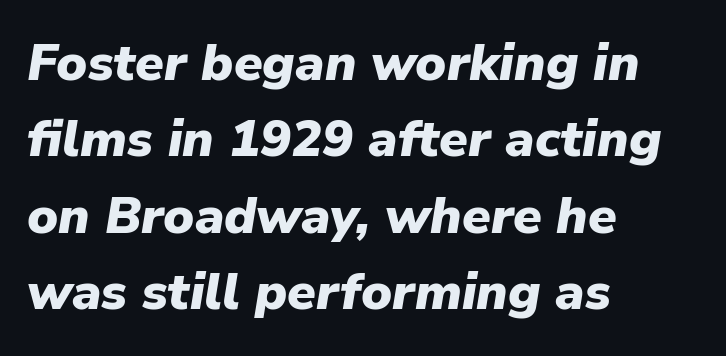
{"italic": "yes", "lean": "right", "slant_degrees": 9, "bold": "yes", "weight": "heavy", "width": "normal", "stroke_contrast": "low", "x_height": "medium", "monospaced": "no", "underline": "no", "align": "left", "line_spacing": "normal", "line_spacing_ratio": 1.47, "letter_spacing": "normal", "letter_spacing_em": 0.0, "glyph_px": 52}
